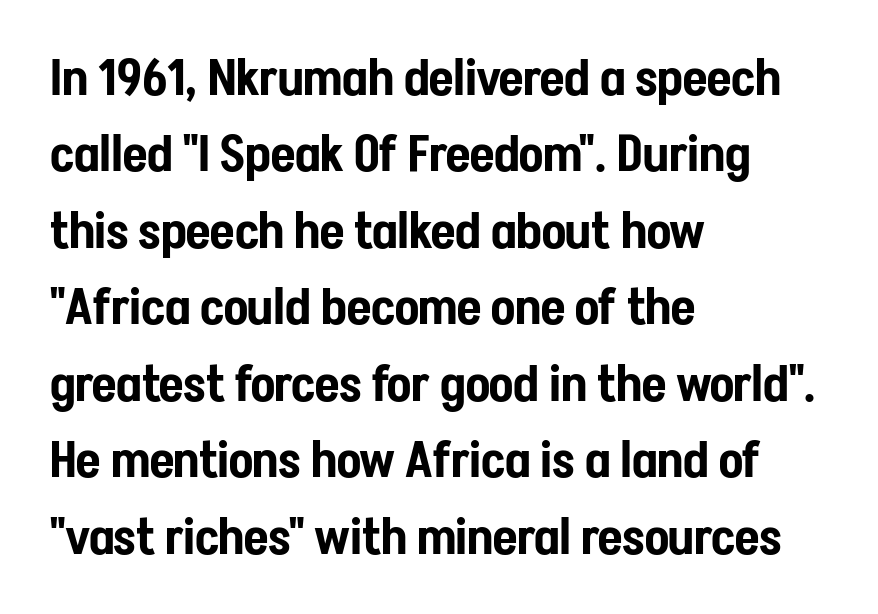
{"serif": "no", "italic": "no", "width": "condensed", "stroke_contrast": "low", "x_height": "medium", "monospaced": "no", "underline": "no", "align": "left", "line_spacing": "normal", "line_spacing_ratio": 1.53, "letter_spacing": "normal", "letter_spacing_em": 0.0, "glyph_px": 50}
